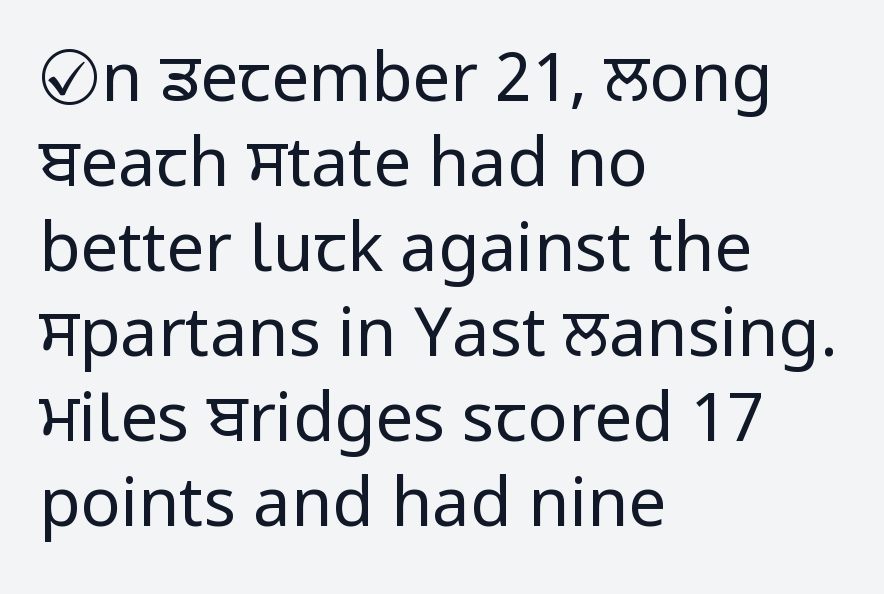
The image shows 67 px regular-weight, condensed sans-serif type, upright; set left-aligned, normal line spacing (1.27x), normal letter spacing, not underlined; low stroke contrast and a large x-height.
